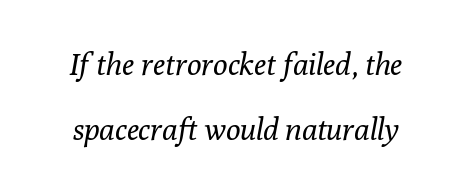
The lines are spread far apart with generous leading. A typesetter would call this proportional, since set widths differ per character. Each stroke keeps to a modest, everyday thickness or less. Decoration check: the copy has no underline.
